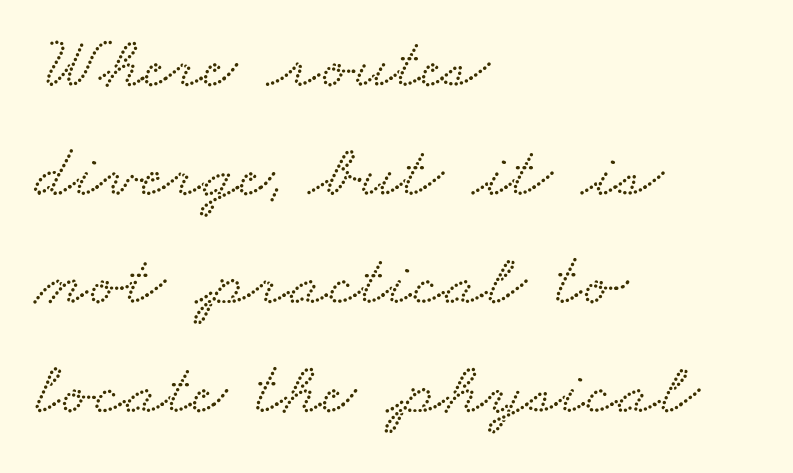
{"serif": "yes", "width": "wide", "stroke_contrast": "low", "x_height": "small", "monospaced": "no", "underline": "no", "align": "left", "line_spacing": "normal", "line_spacing_ratio": 1.45, "letter_spacing": "normal", "letter_spacing_em": 0.0, "glyph_px": 75}
